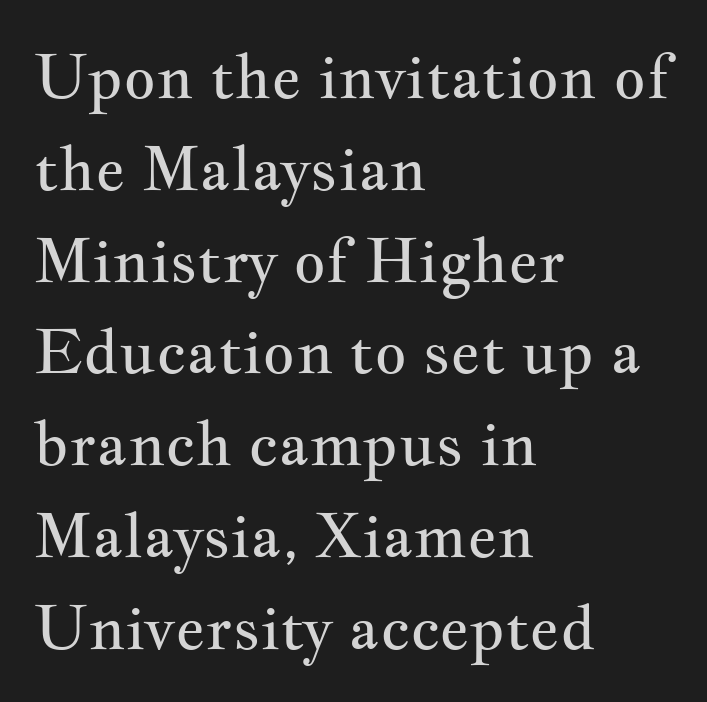
The image shows 62 px regular-weight, wide serif type, upright; set left-aligned, normal line spacing (1.48x), normal letter spacing, not underlined; medium stroke contrast and a small x-height.
